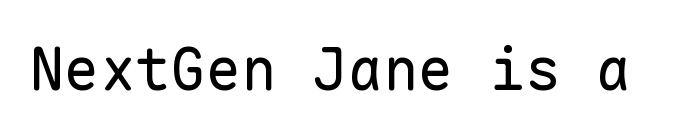
When letters stand straight like this, we call the style roman or upright. Monospaced: the letters line up in strict vertical columns. These glyphs show unthickened strokes, regular width or finer. Type style note: lacks serifs.
